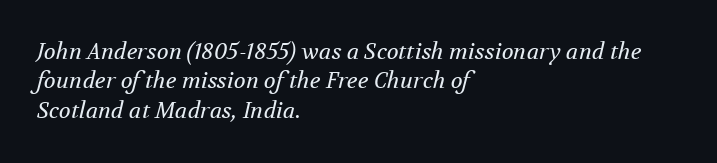
Q: Is the text bold? A: No.
Q: Is the text italic (slanted)? A: Yes, it leans right by about 12 degrees.
Q: Is the text underlined? A: No.
Q: How is the paragraph aligned? A: Left-aligned.
Q: Is the spacing between letters normal or unusually wide? A: Normal.
Q: Is the spacing between lines tight, normal or loose? A: Normal.
